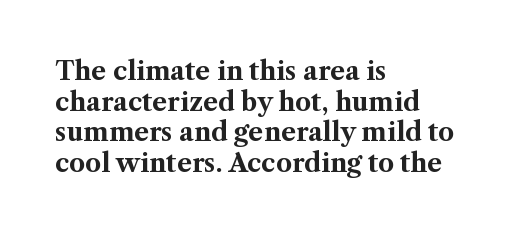
{"italic": "no", "bold": "yes", "underline": "no", "align": "left", "line_spacing_ratio": 1.23, "letter_spacing": "normal", "letter_spacing_em": 0.0, "glyph_px": 25}
